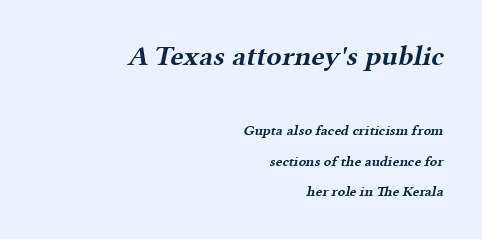
{"serif": "yes", "bold": "yes", "weight": "bold", "width": "wide", "stroke_contrast": "medium", "x_height": "medium", "monospaced": "no", "underline": "no", "align": "right", "line_spacing": "loose", "line_spacing_ratio": 2.17, "letter_spacing": "normal", "letter_spacing_em": 0.0, "larger_block": "first", "size_ratio": 2.0, "glyph_px": 28}
